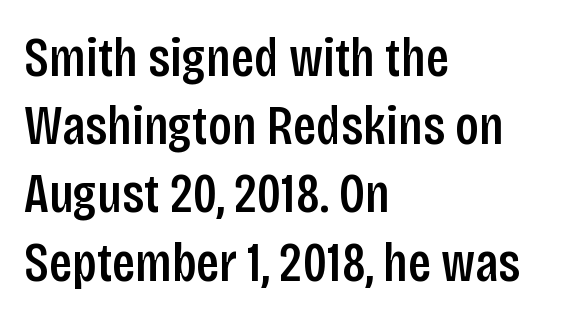
Think of a printed novel: that variable character pitch is what you see here. Honestly, there is no underline to notice here at all. Notice the strokes are somewhat thickened but not fully heavy: this is a semibold. This is roman type, the default non-slanted kind. Every row of glyphs begins at an identical x-position on the left. Is the letter spacing exaggerated? No — it looks like the ordinary default.
